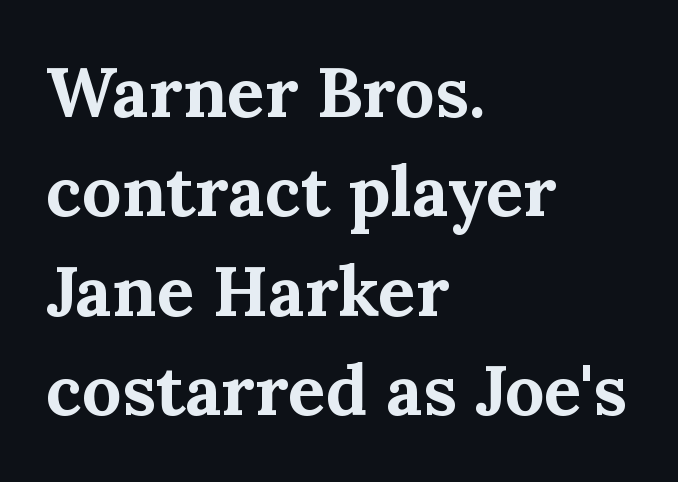
Q: Is the text bold? A: Yes.
Q: Is the text italic (slanted)? A: No, it is upright.
Q: Is the typeface a serif or a sans-serif typeface? A: Serif.
Q: Is the text underlined? A: No.
Q: How is the paragraph aligned? A: Left-aligned.
Q: Is the spacing between letters normal or unusually wide? A: Normal.
Q: Is the spacing between lines tight, normal or loose? A: Normal.
Q: Width (condensed, normal, or wide)? A: Normal.
Q: Stroke contrast? A: Medium.
Q: x-height? A: Medium.
Q: Monospaced? A: No.
